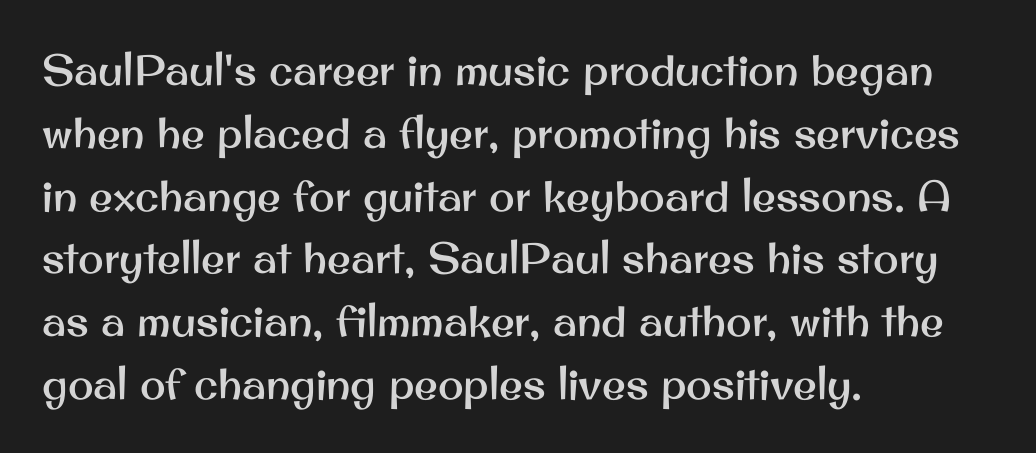
Q: Is the text italic (slanted)? A: No, it is upright.
Q: Is the typeface a serif or a sans-serif typeface? A: Sans-serif.
Q: Is the text underlined? A: No.
Q: How is the paragraph aligned? A: Left-aligned.
Q: Is the spacing between letters normal or unusually wide? A: Normal.
Q: Is the spacing between lines tight, normal or loose? A: Normal.
Q: Width (condensed, normal, or wide)? A: Normal.
Q: Stroke contrast? A: Medium.
Q: x-height? A: Small.
Q: Monospaced? A: No.
